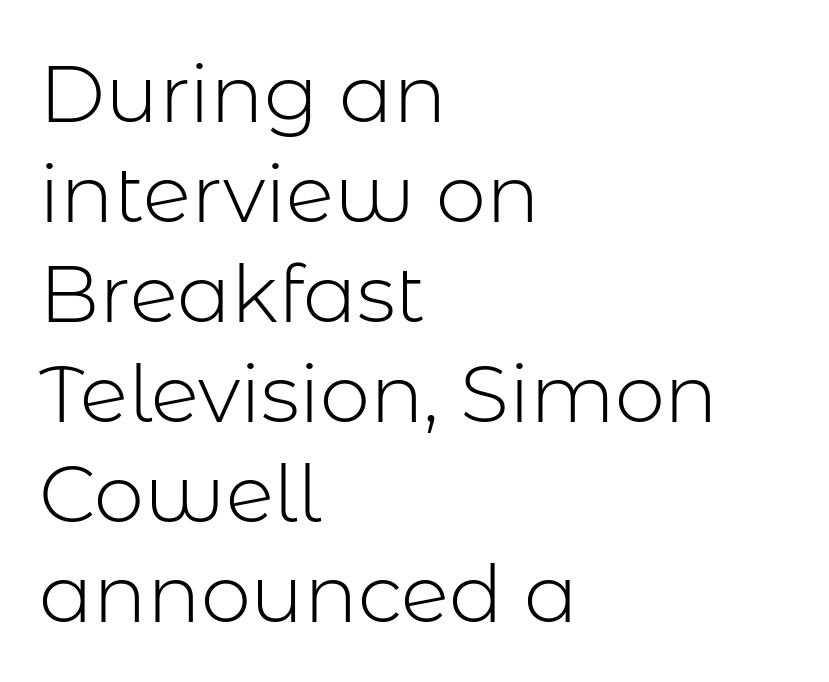
A normal amount of white space separates one row of letters from the next. These lines are rendered in a variable-pitch font. Typeset ragged right — the left edge is the straight one. Do the letters lean? They stand straight. The gaps between neighbouring characters are ordinary and unremarkable.
